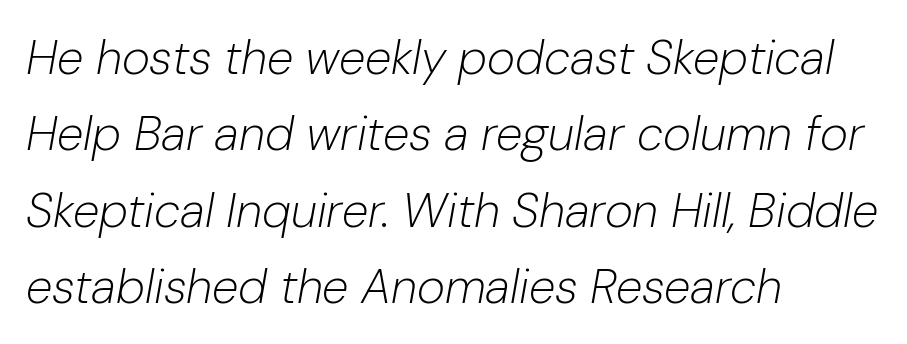
Q: Is the text bold? A: No.
Q: Is the text italic (slanted)? A: Yes, it leans right by about 10 degrees.
Q: Is the text underlined? A: No.
Q: How is the paragraph aligned? A: Left-aligned.
Q: Is the spacing between letters normal or unusually wide? A: Normal.
Q: Is the spacing between lines tight, normal or loose? A: Normal.
Q: Width (condensed, normal, or wide)? A: Normal.
Q: Stroke contrast? A: Low.
Q: x-height? A: Medium.
Q: Monospaced? A: No.
